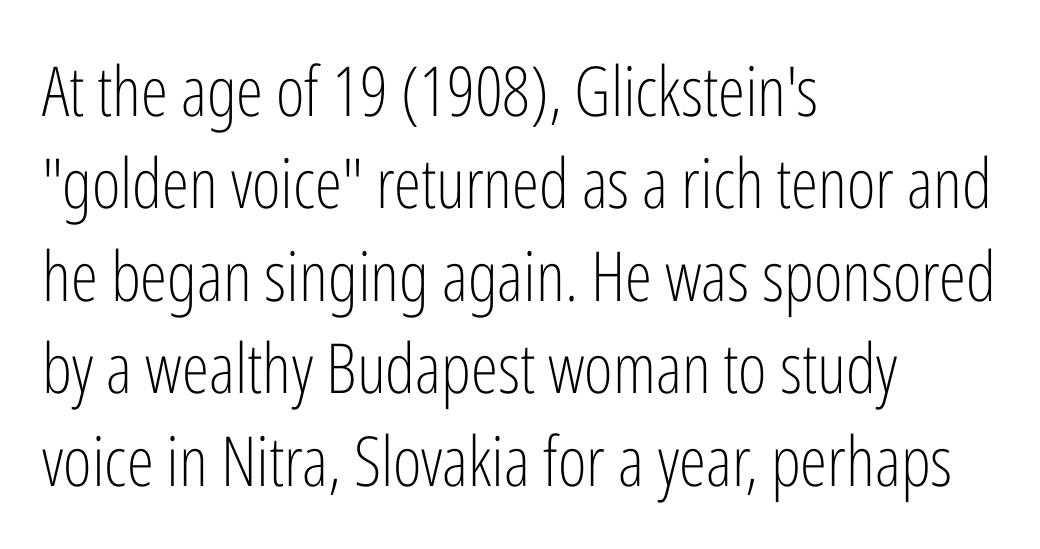
Q: Is the text bold? A: No.
Q: Is the text italic (slanted)? A: No, it is upright.
Q: Is the typeface a serif or a sans-serif typeface? A: Sans-serif.
Q: Is the text underlined? A: No.
Q: How is the paragraph aligned? A: Left-aligned.
Q: Is the spacing between letters normal or unusually wide? A: Normal.
Q: Is the spacing between lines tight, normal or loose? A: Normal.
Q: Width (condensed, normal, or wide)? A: Condensed.
Q: Stroke contrast? A: Low.
Q: x-height? A: Medium.
Q: Monospaced? A: No.
